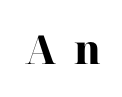
The image shows 40 px heavy serif type, upright; set unusually wide letter spacing (+0.45 em), not underlined; high stroke contrast and a medium x-height.
